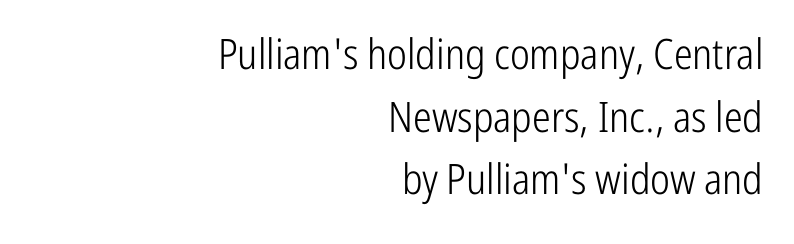
Q: Is the text bold? A: No.
Q: Is the text italic (slanted)? A: No, it is upright.
Q: Is the typeface a serif or a sans-serif typeface? A: Sans-serif.
Q: Is the text underlined? A: No.
Q: How is the paragraph aligned? A: Right-aligned.
Q: Is the spacing between letters normal or unusually wide? A: Normal.
Q: Is the spacing between lines tight, normal or loose? A: Normal.
Q: Width (condensed, normal, or wide)? A: Condensed.
Q: Stroke contrast? A: Low.
Q: x-height? A: Medium.
Q: Monospaced? A: No.
